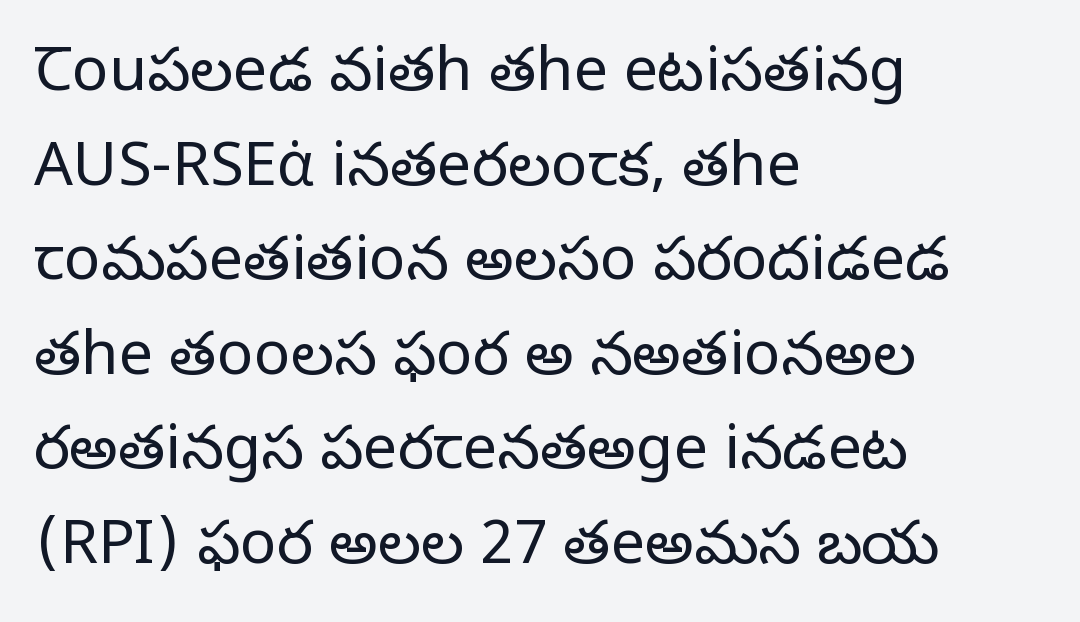
The image shows 61 px regular-weight serif type, upright; set left-aligned, normal line spacing (1.55x), normal letter spacing, not underlined; low stroke contrast and a large x-height.
